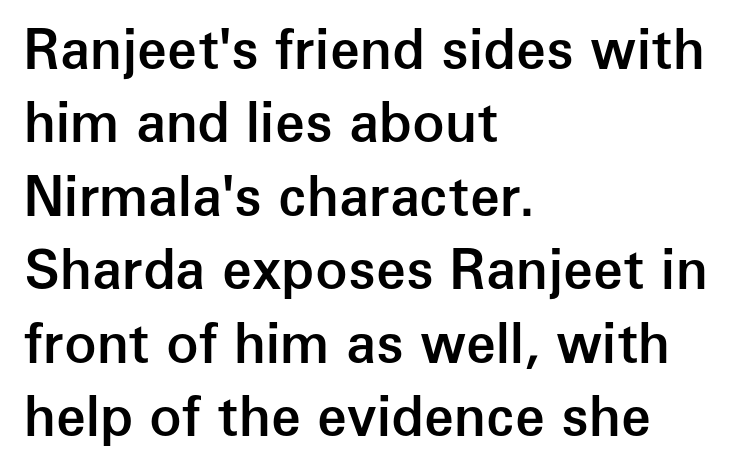
The image shows 54 px semibold sans-serif type, upright; set left-aligned, normal line spacing (1.36x), normal letter spacing, not underlined; low stroke contrast and a medium x-height.
